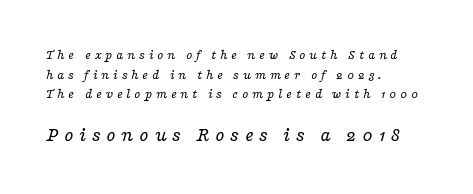
Q: Is the text bold? A: No.
Q: Is the text italic (slanted)? A: Yes, it leans right by about 16 degrees.
Q: Is the text underlined? A: No.
Q: How is the paragraph aligned? A: Left-aligned.
Q: Is the spacing between letters normal or unusually wide? A: Unusually wide.
Q: Is the spacing between lines tight, normal or loose? A: Normal.
Q: Which block of text is set in a larger size, the first (top) or the second (bottom)? A: The second (bottom) one.
